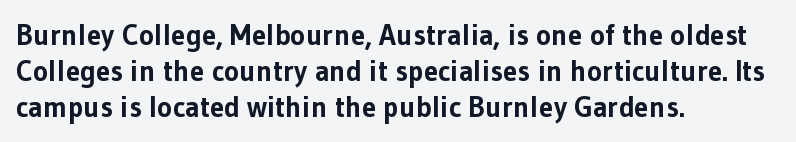
Q: Is the text bold? A: Yes.
Q: Is the text italic (slanted)? A: No, it is upright.
Q: Is the typeface a serif or a sans-serif typeface? A: Sans-serif.
Q: Is the text underlined? A: No.
Q: How is the paragraph aligned? A: Left-aligned.
Q: Is the spacing between letters normal or unusually wide? A: Normal.
Q: Is the spacing between lines tight, normal or loose? A: Normal.
Q: Width (condensed, normal, or wide)? A: Normal.
Q: Stroke contrast? A: Low.
Q: x-height? A: Medium.
Q: Monospaced? A: No.
